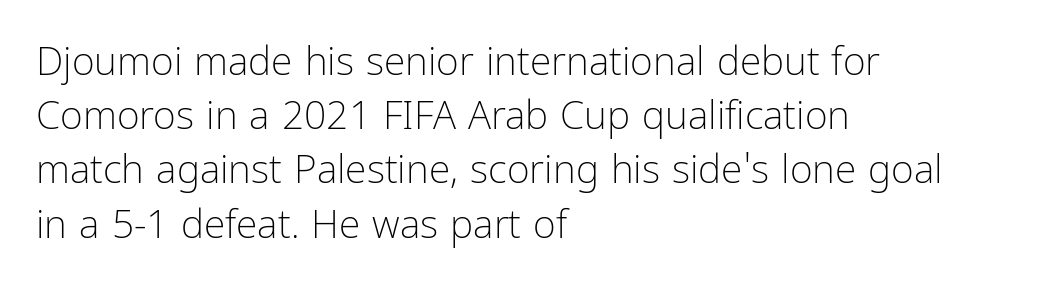
The image shows 39 px light, condensed sans-serif type, upright; set left-aligned, normal line spacing (1.39x), normal letter spacing, not underlined; low stroke contrast and a medium x-height.
